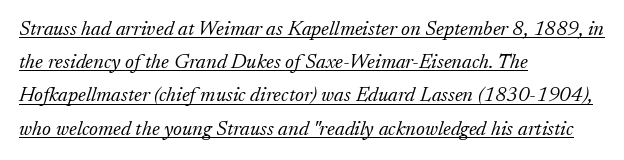
The image shows 21 px text type, italic (leaning right); set left-aligned, normal line spacing (1.58x), normal letter spacing, underlined.
